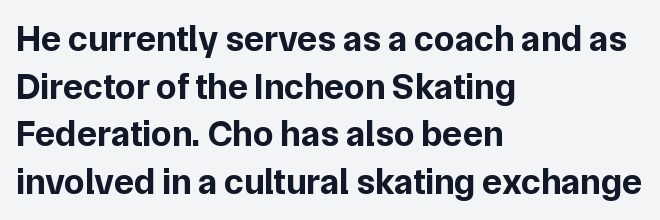
Q: Is the text bold? A: Yes.
Q: Is the text italic (slanted)? A: No, it is upright.
Q: Is the typeface a serif or a sans-serif typeface? A: Sans-serif.
Q: Is the text underlined? A: No.
Q: How is the paragraph aligned? A: Left-aligned.
Q: Is the spacing between letters normal or unusually wide? A: Normal.
Q: Is the spacing between lines tight, normal or loose? A: Normal.
Q: Width (condensed, normal, or wide)? A: Normal.
Q: Stroke contrast? A: Low.
Q: x-height? A: Medium.
Q: Monospaced? A: No.
